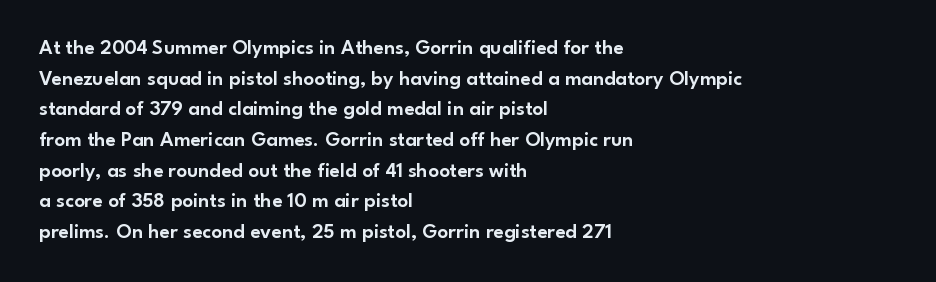
The image shows 21 px text type, upright; set left-aligned, normal line spacing (1.46x), normal letter spacing, not underlined.
